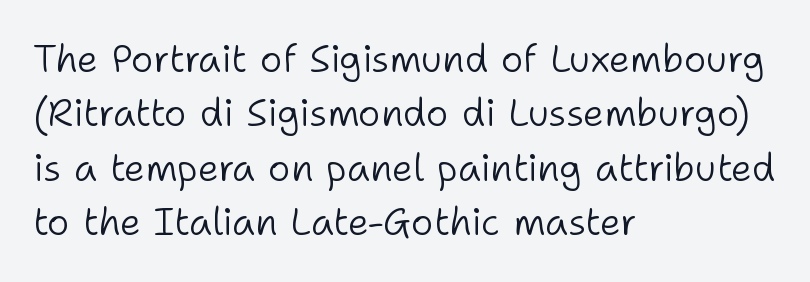
{"serif": "no", "italic": "no", "bold": "no", "weight": "light", "width": "normal", "stroke_contrast": "low", "x_height": "medium", "monospaced": "no", "underline": "no", "align": "left", "line_spacing": "normal", "line_spacing_ratio": 1.43, "letter_spacing": "normal", "letter_spacing_em": 0.0, "glyph_px": 38}
